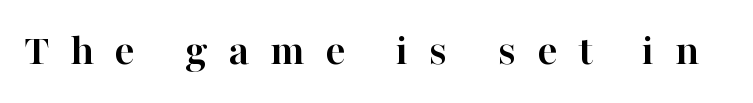
{"serif": "yes", "italic": "no", "bold": "yes", "weight": "semibold", "width": "normal", "stroke_contrast": "high", "x_height": "medium", "monospaced": "no", "underline": "no", "letter_spacing": "wide", "letter_spacing_em": 0.46, "glyph_px": 45}
